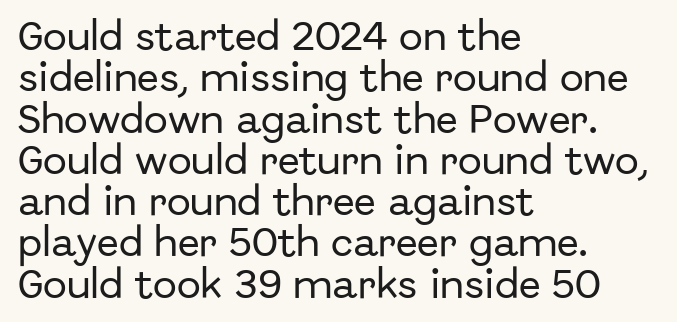
Q: Is the text italic (slanted)? A: No, it is upright.
Q: Is the typeface a serif or a sans-serif typeface? A: Sans-serif.
Q: Is the text underlined? A: No.
Q: How is the paragraph aligned? A: Left-aligned.
Q: Is the spacing between letters normal or unusually wide? A: Normal.
Q: Is the spacing between lines tight, normal or loose? A: Normal.
Q: Width (condensed, normal, or wide)? A: Normal.
Q: Stroke contrast? A: Low.
Q: x-height? A: Medium.
Q: Monospaced? A: No.
